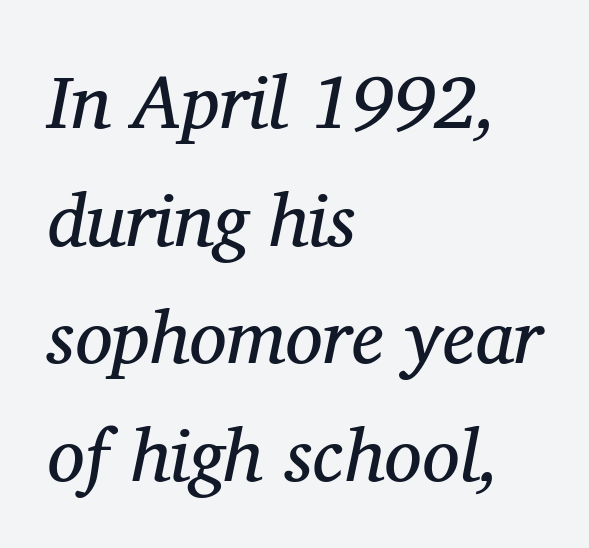
The weight would be labelled regular, book, light, or lighter still. Observe the lean: these are italic letterforms. The space between consecutive lines is moderate. Honestly, the letter spacing is just normal — you wouldn't notice it. The designer went with a serif here, giving each stem small feet.
